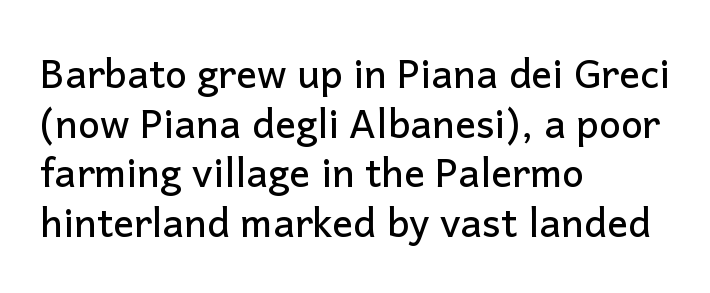
Q: Is the text italic (slanted)? A: No, it is upright.
Q: Is the typeface a serif or a sans-serif typeface? A: Sans-serif.
Q: Is the text underlined? A: No.
Q: How is the paragraph aligned? A: Left-aligned.
Q: Is the spacing between letters normal or unusually wide? A: Normal.
Q: Is the spacing between lines tight, normal or loose? A: Normal.
Q: Width (condensed, normal, or wide)? A: Normal.
Q: Stroke contrast? A: Low.
Q: x-height? A: Medium.
Q: Monospaced? A: No.
